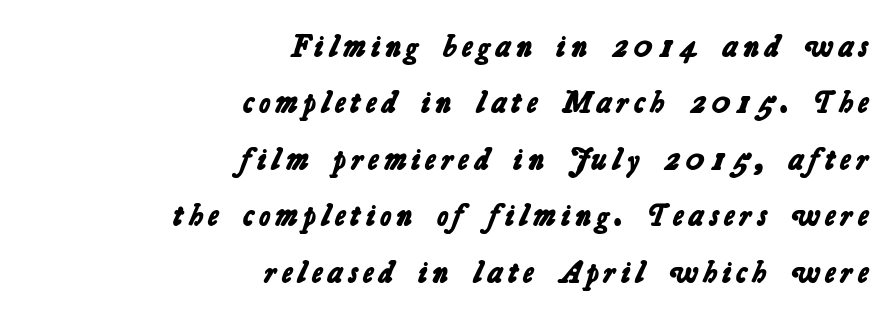
If you drew a ruler down the right edge, every line would touch it. As a designer I'd log this as weight 700, bold. The type family on display is of the sans-serif kind. Just letters on the line, the space beneath them empty. Do the characters align in a grid? No, the font is proportional.
